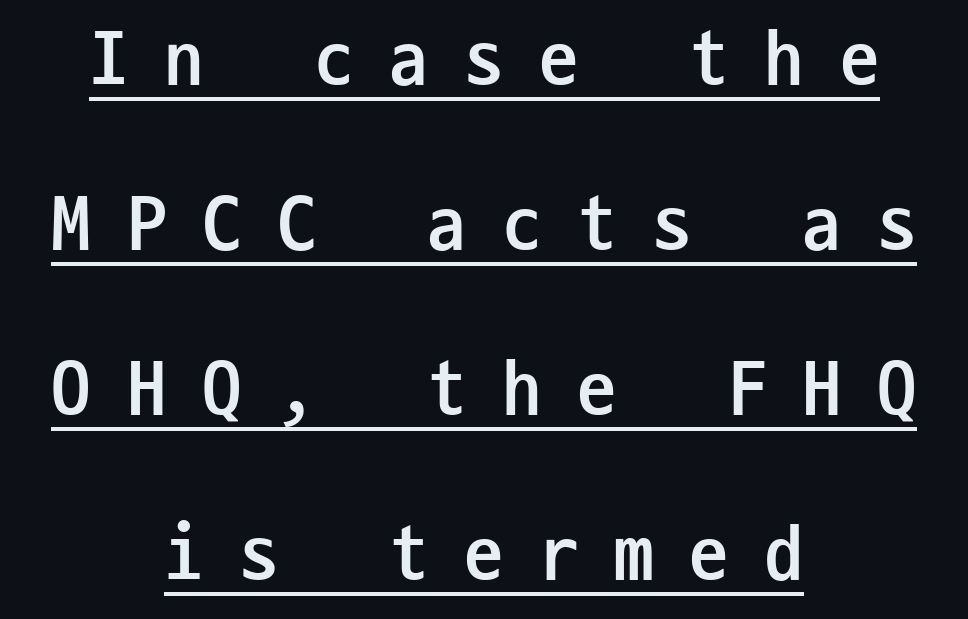
{"serif": "no", "italic": "no", "bold": "yes", "weight": "semibold", "width": "condensed", "stroke_contrast": "low", "x_height": "medium", "monospaced": "yes", "underline": "yes", "align": "center", "line_spacing": "loose", "line_spacing_ratio": 2.09, "letter_spacing": "wide", "letter_spacing_em": 0.45, "glyph_px": 79}
